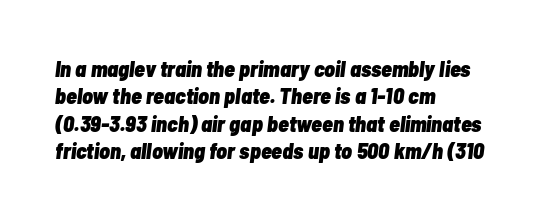
{"italic": "yes", "lean": "right", "slant_degrees": 7, "bold": "yes", "underline": "no", "align": "left", "line_spacing": "normal", "line_spacing_ratio": 1.25, "letter_spacing": "normal", "letter_spacing_em": 0.0, "glyph_px": 22}
